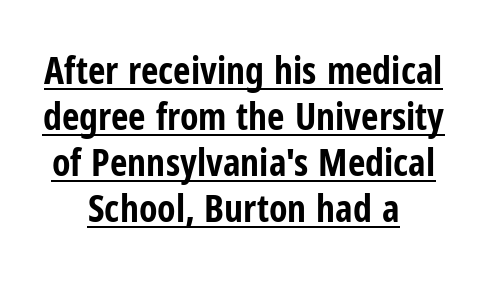
The glyphs in this specimen are sans serif. The letters advance in unequal steps, a hallmark of proportional type. Compared with typical body copy, the letter spacing here is the same. Glance below the letters and you will spot a drawn line. The passage shown is emphatically bold.
